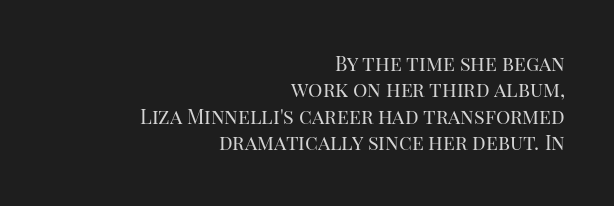
The image shows 20 px text type, upright; set right-aligned, normal line spacing (1.32x), normal letter spacing, not underlined.
